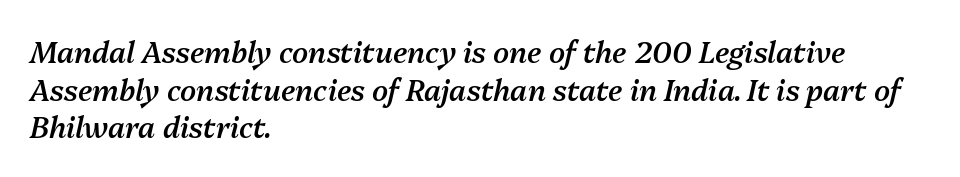
Q: Is the text bold? A: Semi-bold.
Q: Is the text italic (slanted)? A: Yes, it leans right by about 13 degrees.
Q: Is the text underlined? A: No.
Q: How is the paragraph aligned? A: Left-aligned.
Q: Is the spacing between letters normal or unusually wide? A: Normal.
Q: Is the spacing between lines tight, normal or loose? A: Normal.
Q: Width (condensed, normal, or wide)? A: Normal.
Q: Stroke contrast? A: Medium.
Q: x-height? A: Medium.
Q: Monospaced? A: No.
